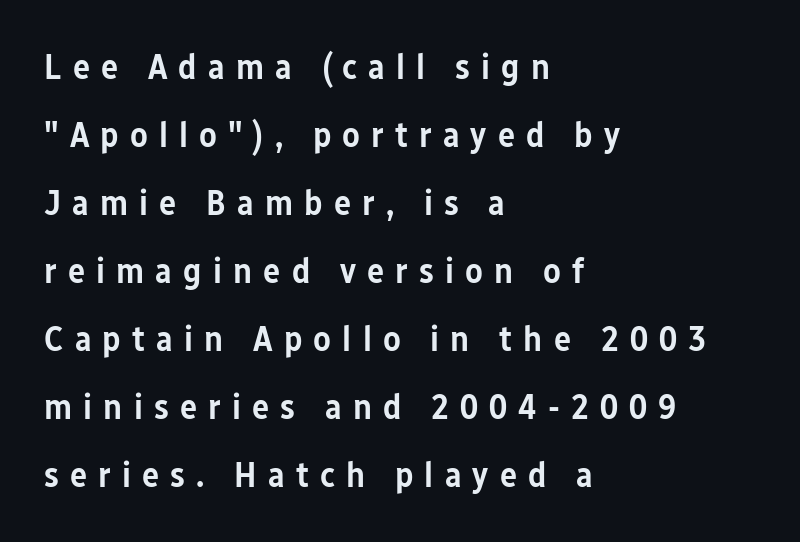
{"serif": "no", "italic": "no", "bold": "semi", "weight": "semibold", "width": "condensed", "stroke_contrast": "low", "x_height": "medium", "monospaced": "no", "underline": "no", "align": "left", "line_spacing_ratio": 1.89, "letter_spacing": "wide", "letter_spacing_em": 0.31, "glyph_px": 36}
